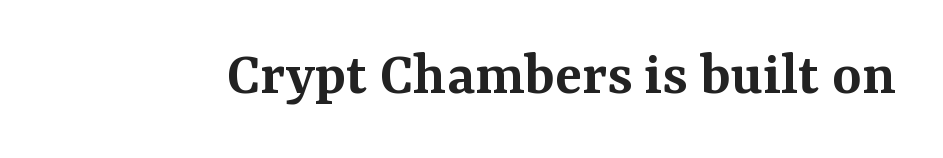
{"serif": "yes", "italic": "no", "bold": "semi", "weight": "semibold", "width": "normal", "stroke_contrast": "medium", "x_height": "medium", "monospaced": "no", "underline": "no", "letter_spacing": "normal", "letter_spacing_em": 0.0, "glyph_px": 63}
